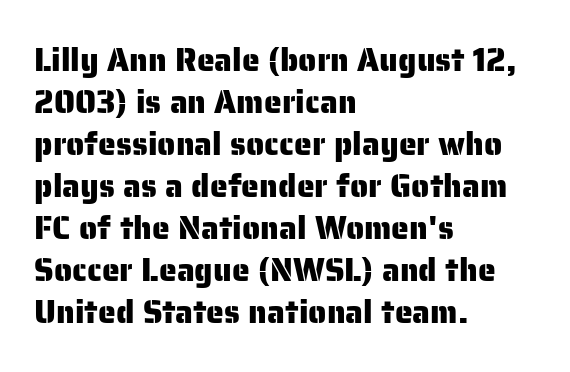
The image shows 32 px sans-serif type, upright; set left-aligned, normal line spacing (1.31x), normal letter spacing, not underlined; low stroke contrast and a medium x-height.
